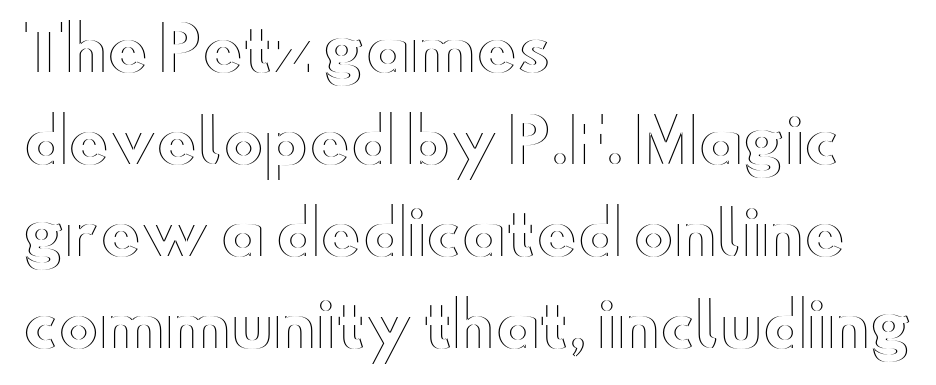
{"italic": "no", "width": "wide", "x_height": "small", "monospaced": "no", "underline": "no", "align": "left", "line_spacing": "normal", "line_spacing_ratio": 1.51, "letter_spacing": "normal", "letter_spacing_em": 0.0, "glyph_px": 61}
